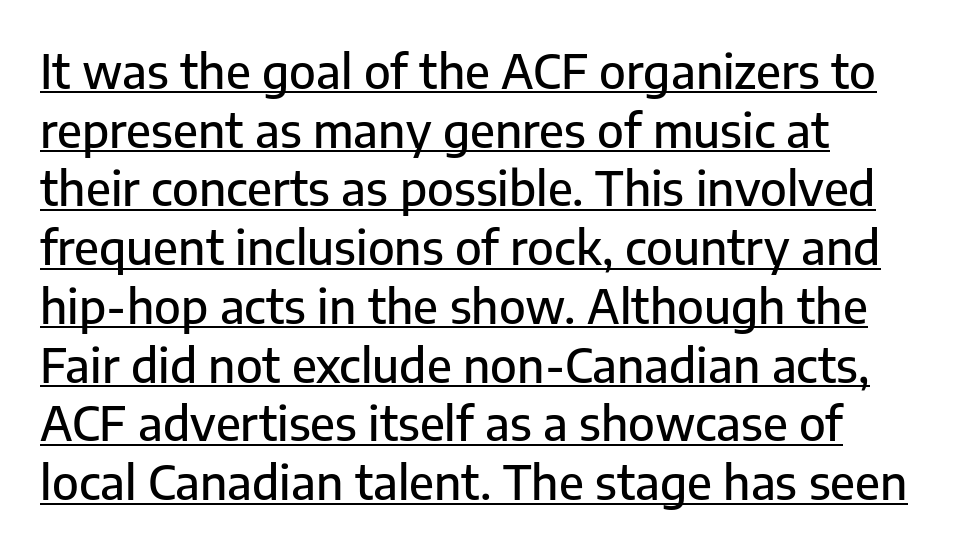
You can tell it's not italic because the verticals are truly vertical. Is there much room between lines? A standard amount, neither cramped nor airy. Line beginnings align vertically; line endings do not. Glyph-to-glyph distance matches everyday printed text.
